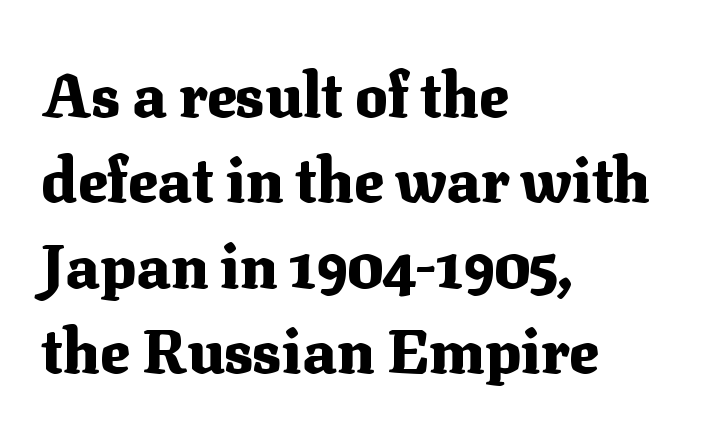
Does the lettering tilt? It doesn't — this is upright. Students, observe: this is what conventionally led text looks like. Each line starts at the same left margin while the right side varies. Heavy, bold letterforms.
